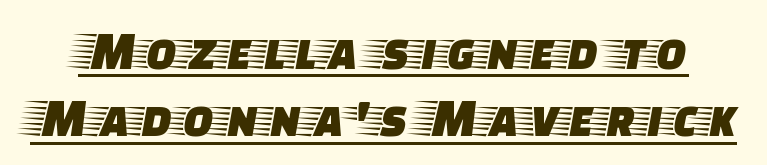
The image shows 56 px wide serif type; set line spacing 1.2x, normal letter spacing, underlined; low stroke contrast and a large x-height.
